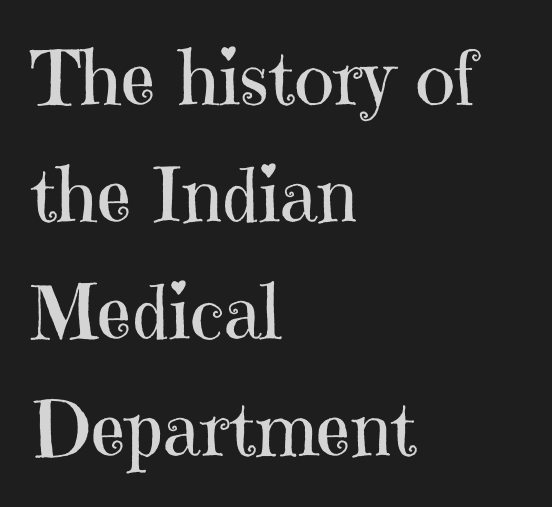
The image shows 75 px regular-weight serif type, upright; set left-aligned, normal line spacing (1.56x), normal letter spacing, not underlined; high stroke contrast and a medium x-height.
